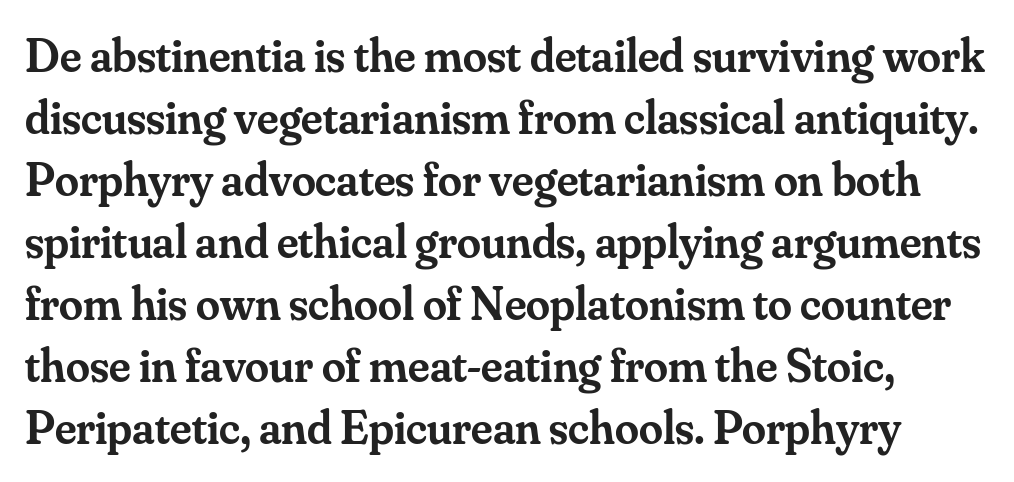
{"serif": "yes", "italic": "no", "bold": "semi", "weight": "semibold", "width": "normal", "stroke_contrast": "medium", "x_height": "small", "monospaced": "no", "underline": "no", "line_spacing": "normal", "line_spacing_ratio": 1.29, "letter_spacing": "normal", "letter_spacing_em": 0.0, "glyph_px": 48}
